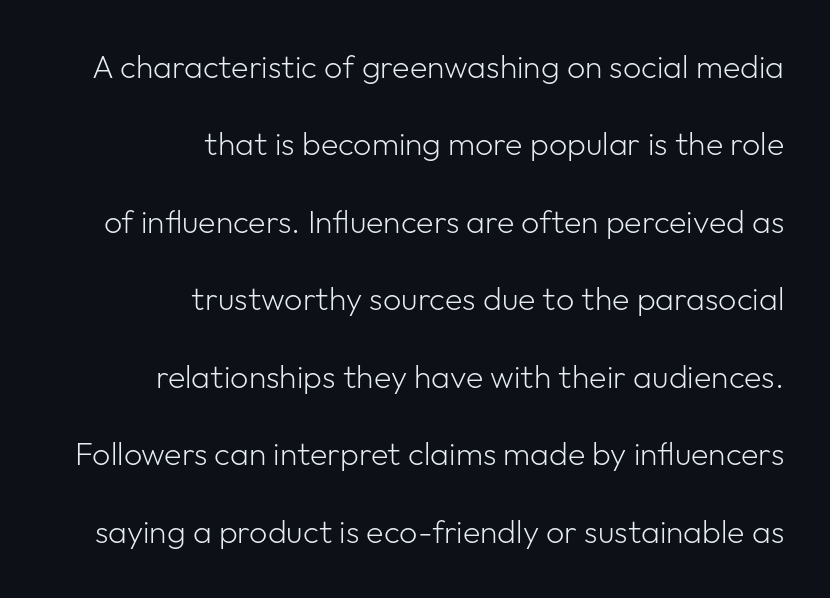
The image shows 32 px light sans-serif type, upright; set right-aligned, loose line spacing (2.42x), normal letter spacing, not underlined; low stroke contrast and a medium x-height.
